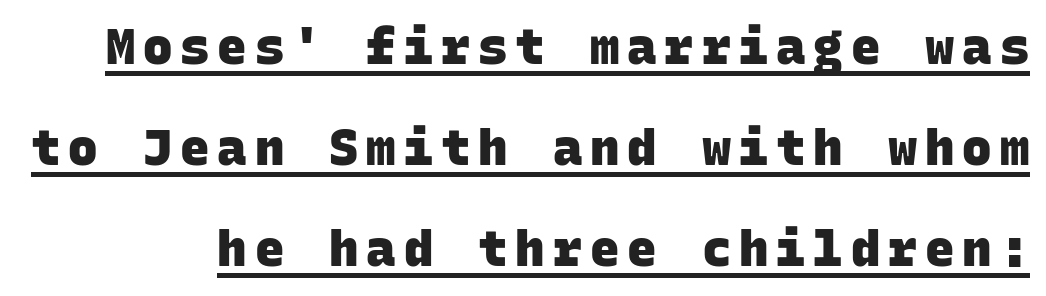
{"serif": "no", "bold": "yes", "weight": "heavy", "width": "normal", "stroke_contrast": "low", "x_height": "large", "monospaced": "yes", "underline": "yes", "line_spacing": "loose", "line_spacing_ratio": 2.06, "glyph_px": 49}
